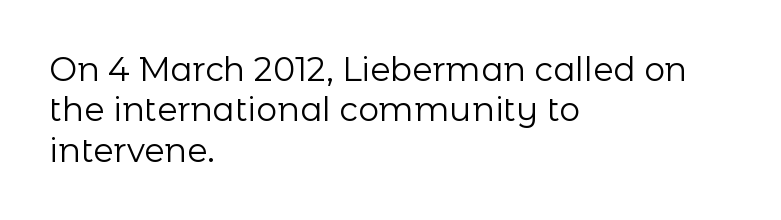
Q: Is the text bold? A: No.
Q: Is the text italic (slanted)? A: No, it is upright.
Q: Is the typeface a serif or a sans-serif typeface? A: Sans-serif.
Q: Is the text underlined? A: No.
Q: How is the paragraph aligned? A: Left-aligned.
Q: Is the spacing between letters normal or unusually wide? A: Normal.
Q: Width (condensed, normal, or wide)? A: Normal.
Q: Stroke contrast? A: Low.
Q: x-height? A: Medium.
Q: Monospaced? A: No.
